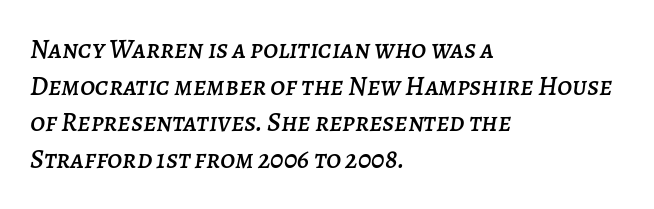
The specimen omits any rule beneath the text block's lines. Horizontal bands of white between lines are of average thickness. The face used here has a pronounced slope to its letters. Which margin do the lines hug? The left one — the right edge is uneven. Tracking here is standard; glyphs follow each other at the usual distance.
